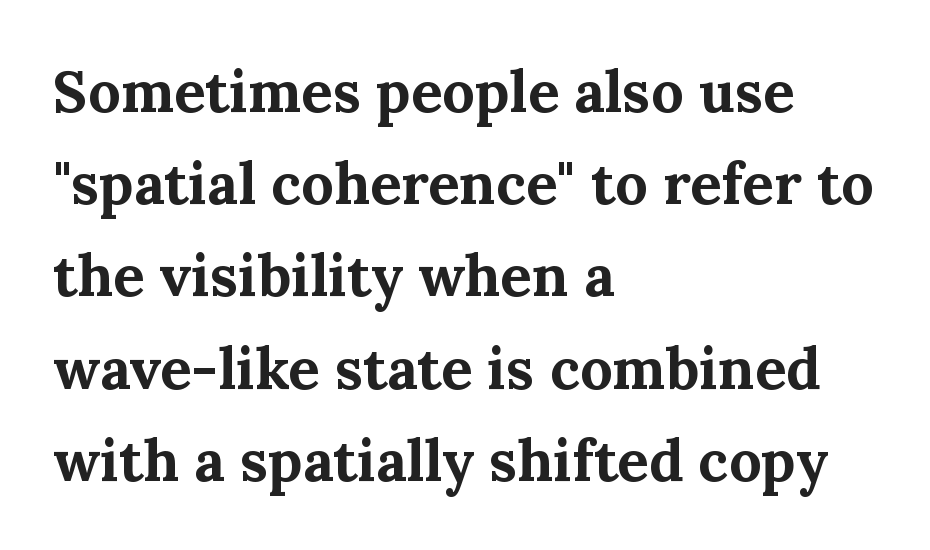
The letters stand upright; this is a roman face. Heavy, bold letterforms. Proportional: the letters do not fall into vertical columns. Tracking value appears to be zero — textbook default spacing. The passage shown is typeset with a serif family. Notice how descenders clear the ascenders below comfortably — that's standard leading.
